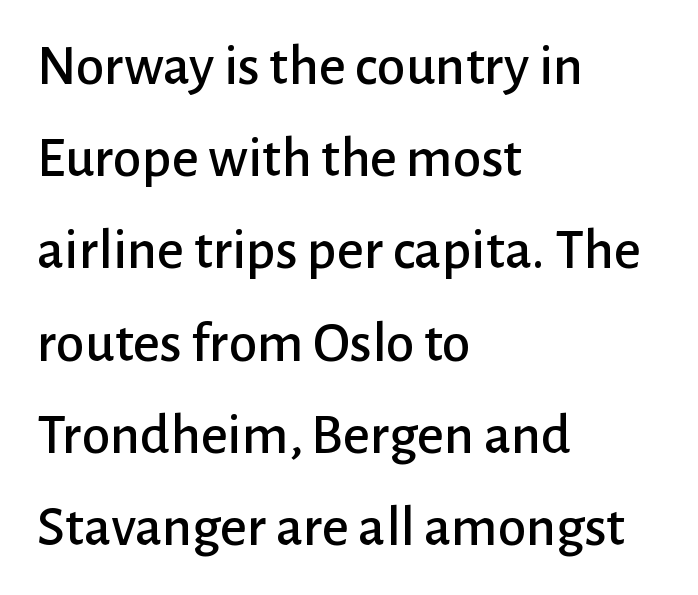
Q: Is the text italic (slanted)? A: No, it is upright.
Q: Is the typeface a serif or a sans-serif typeface? A: Sans-serif.
Q: Is the text underlined? A: No.
Q: How is the paragraph aligned? A: Left-aligned.
Q: Is the spacing between letters normal or unusually wide? A: Normal.
Q: Is the spacing between lines tight, normal or loose? A: Normal.
Q: Width (condensed, normal, or wide)? A: Normal.
Q: Stroke contrast? A: Low.
Q: x-height? A: Medium.
Q: Monospaced? A: No.
